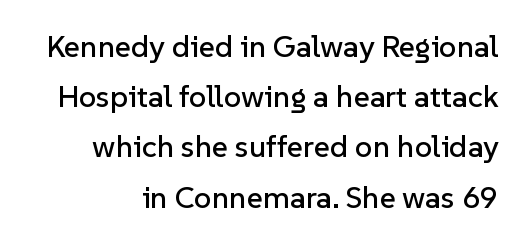
The area under the type is left untouched. Spacing between characters is what you'd get straight out of the box. Character widths vary here, with narrow letters taking less room than wide ones. The type sits square on the baseline with zero lean. Type style note: lacks serifs.
